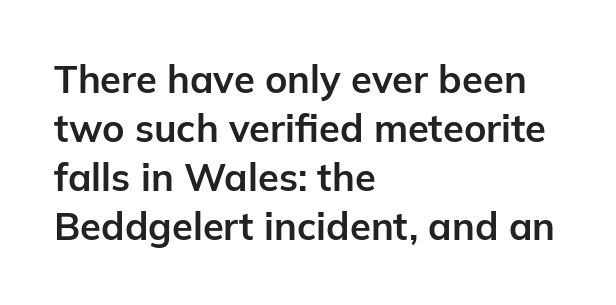
The letters stand upright; this is a roman face. These lines stack with their left ends in a neat column. Reading down the column, the eye jumps a familiar distance to each next line. A typesetter would call this proportional, since set widths differ per character.
